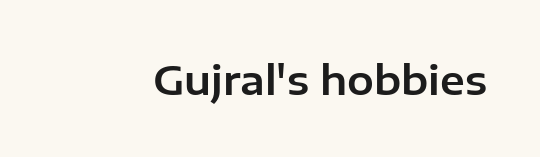
{"serif": "no", "italic": "no", "width": "normal", "stroke_contrast": "low", "x_height": "medium", "monospaced": "no", "underline": "no", "letter_spacing": "normal", "letter_spacing_em": 0.0, "glyph_px": 40}
